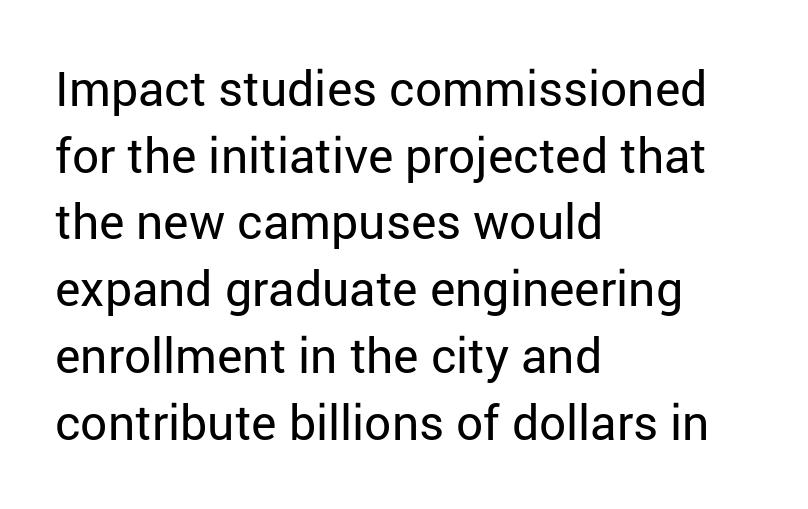
The image shows 48 px regular-weight sans-serif type, upright; set left-aligned, normal line spacing (1.39x), normal letter spacing, not underlined; low stroke contrast and a medium x-height.
